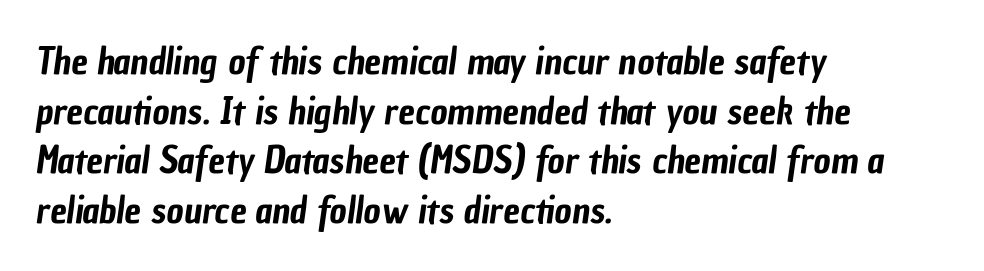
{"serif": "no", "width": "condensed", "stroke_contrast": "low", "x_height": "medium", "monospaced": "no", "underline": "no", "align": "left", "line_spacing": "normal", "line_spacing_ratio": 1.34, "letter_spacing": "normal", "letter_spacing_em": 0.0, "glyph_px": 37}
